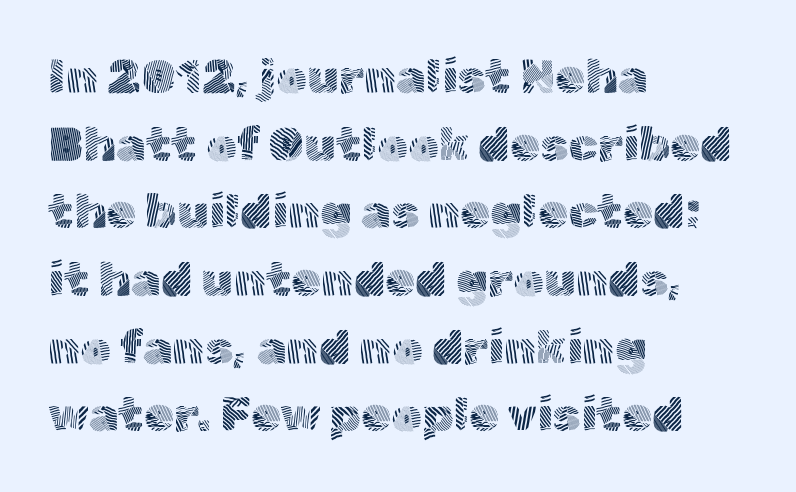
Q: Is the text bold? A: No.
Q: Is the text italic (slanted)? A: No, it is upright.
Q: Is the typeface a serif or a sans-serif typeface? A: Sans-serif.
Q: Is the text underlined? A: No.
Q: How is the paragraph aligned? A: Left-aligned.
Q: Is the spacing between letters normal or unusually wide? A: Normal.
Q: Is the spacing between lines tight, normal or loose? A: Normal.
Q: Width (condensed, normal, or wide)? A: Normal.
Q: x-height? A: Medium.
Q: Monospaced? A: No.
